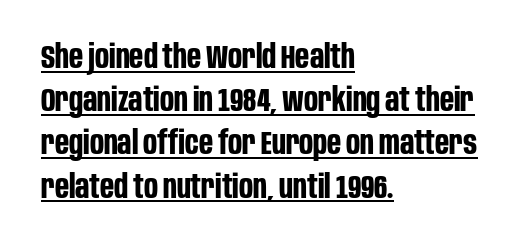
Q: Is the text bold? A: Yes.
Q: Is the text italic (slanted)? A: No, it is upright.
Q: Is the typeface a serif or a sans-serif typeface? A: Sans-serif.
Q: Is the text underlined? A: Yes.
Q: How is the paragraph aligned? A: Left-aligned.
Q: Is the spacing between letters normal or unusually wide? A: Normal.
Q: Is the spacing between lines tight, normal or loose? A: Normal.
Q: Width (condensed, normal, or wide)? A: Condensed.
Q: Stroke contrast? A: Low.
Q: x-height? A: Large.
Q: Monospaced? A: No.
